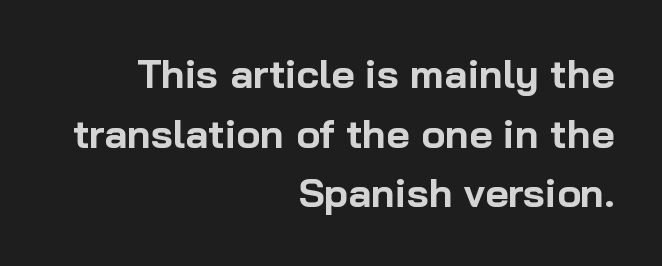
{"serif": "no", "italic": "no", "bold": "yes", "weight": "bold", "width": "normal", "stroke_contrast": "low", "x_height": "medium", "monospaced": "no", "underline": "no", "align": "right", "line_spacing": "normal", "line_spacing_ratio": 1.49, "letter_spacing": "normal", "letter_spacing_em": 0.0, "glyph_px": 40}
